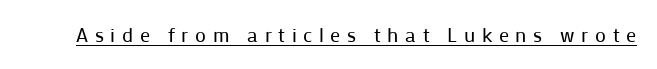
Q: Is the text bold? A: No.
Q: Is the text italic (slanted)? A: No, it is upright.
Q: Is the text underlined? A: Yes.
Q: Is the spacing between letters normal or unusually wide? A: Unusually wide.
